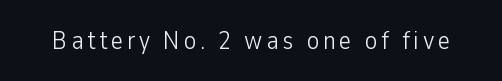
{"italic": "no", "bold": "no", "underline": "no", "glyph_px": 26}
